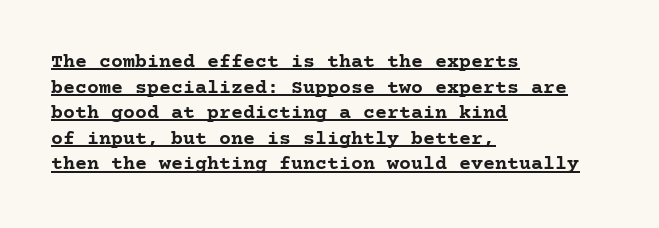
Q: Is the text bold? A: Yes.
Q: Is the text italic (slanted)? A: No, it is upright.
Q: Is the text underlined? A: Yes.
Q: How is the paragraph aligned? A: Left-aligned.
Q: Is the spacing between letters normal or unusually wide? A: Normal.
Q: Is the spacing between lines tight, normal or loose? A: Normal.
